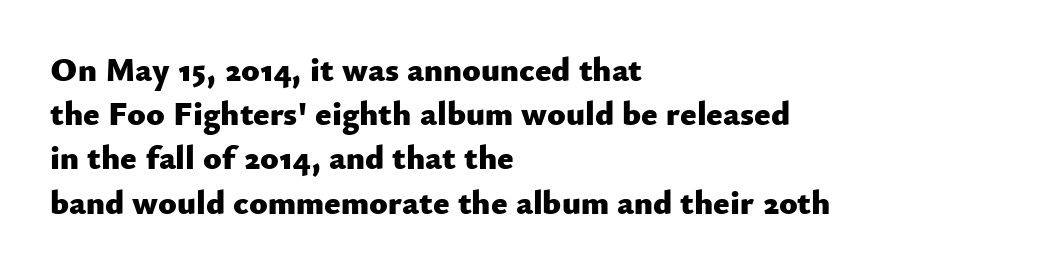
{"serif": "no", "italic": "no", "bold": "yes", "weight": "heavy", "width": "normal", "stroke_contrast": "low", "x_height": "small", "monospaced": "no", "underline": "no", "align": "left", "line_spacing": "normal", "line_spacing_ratio": 1.3, "letter_spacing": "normal", "letter_spacing_em": 0.0, "glyph_px": 34}
